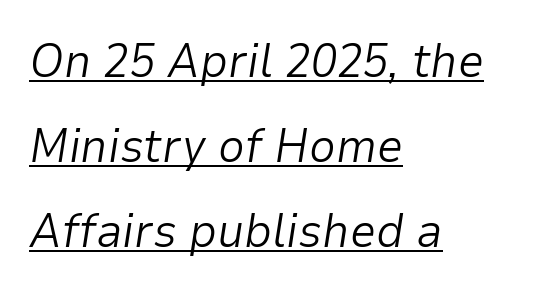
Q: Is the text bold? A: No.
Q: Is the text italic (slanted)? A: Yes, it leans right by about 9 degrees.
Q: Is the text underlined? A: Yes.
Q: How is the paragraph aligned? A: Left-aligned.
Q: Is the spacing between letters normal or unusually wide? A: Normal.
Q: Width (condensed, normal, or wide)? A: Normal.
Q: Stroke contrast? A: Low.
Q: x-height? A: Medium.
Q: Monospaced? A: No.
